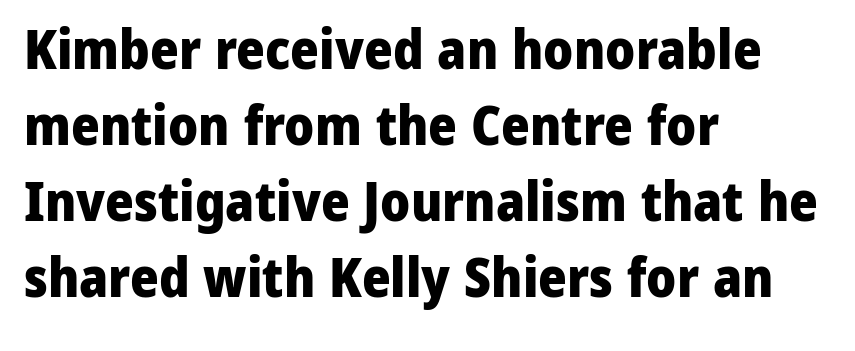
Q: Is the text bold? A: Yes.
Q: Is the text italic (slanted)? A: No, it is upright.
Q: Is the typeface a serif or a sans-serif typeface? A: Sans-serif.
Q: Is the text underlined? A: No.
Q: How is the paragraph aligned? A: Left-aligned.
Q: Is the spacing between letters normal or unusually wide? A: Normal.
Q: Is the spacing between lines tight, normal or loose? A: Normal.
Q: Width (condensed, normal, or wide)? A: Normal.
Q: Stroke contrast? A: Low.
Q: x-height? A: Medium.
Q: Monospaced? A: No.
